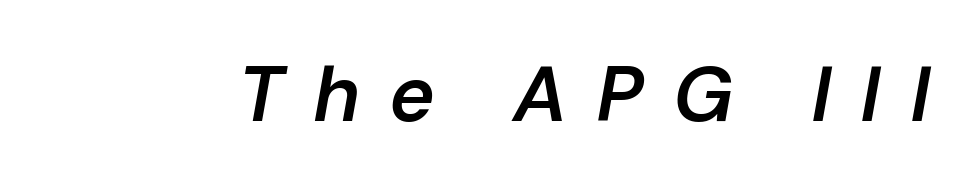
Q: Is the text bold? A: Semi-bold.
Q: Is the text italic (slanted)? A: Yes, it leans right by about 10 degrees.
Q: Is the text underlined? A: No.
Q: Is the spacing between letters normal or unusually wide? A: Unusually wide.
Q: Width (condensed, normal, or wide)? A: Normal.
Q: Stroke contrast? A: Low.
Q: x-height? A: Medium.
Q: Monospaced? A: No.
